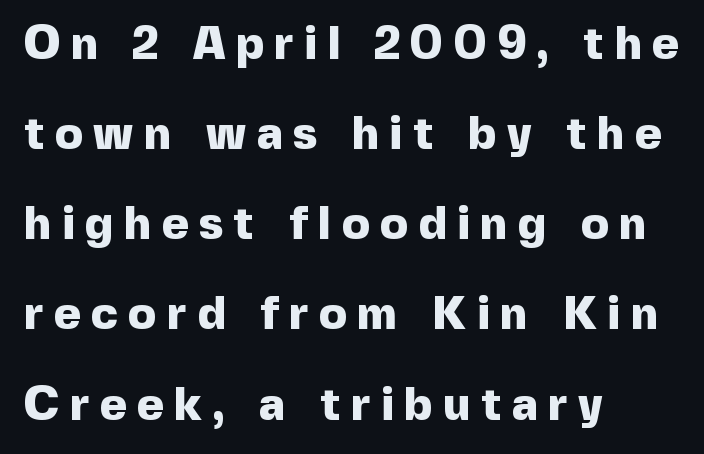
Looks like regular typesetting: each glyph gets only the width it needs. Nothing sits at the stroke ends, so this counts as sans-serif. The foot of each line stays bare and open. Honestly, the rows look like they've been pulled way apart. What stands out about the letter spacing? Its width — letters are far apart.
